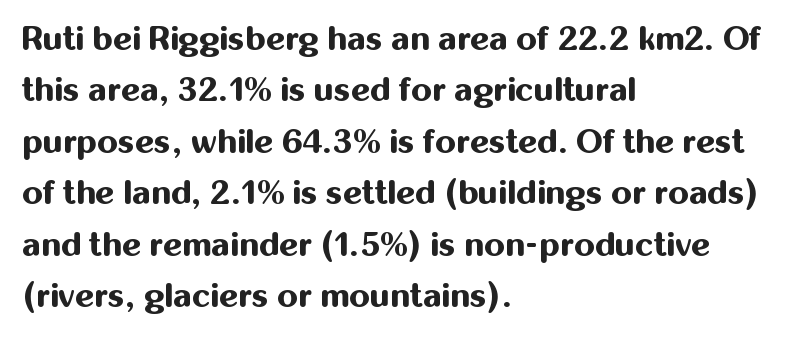
{"serif": "no", "italic": "no", "bold": "yes", "weight": "bold", "width": "normal", "stroke_contrast": "medium", "x_height": "medium", "monospaced": "no", "underline": "no", "align": "left", "line_spacing": "normal", "line_spacing_ratio": 1.56, "letter_spacing": "normal", "letter_spacing_em": 0.0, "glyph_px": 33}
